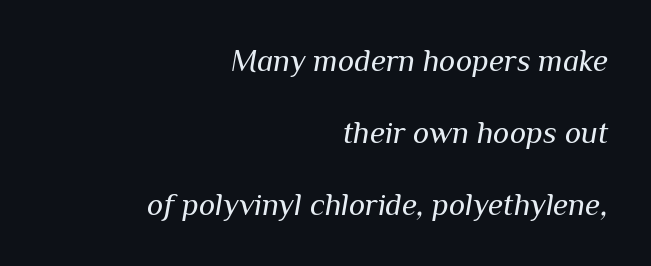
{"italic": "yes", "lean": "right", "slant_degrees": 10, "bold": "no", "weight": "regular", "width": "normal", "stroke_contrast": "medium", "x_height": "medium", "monospaced": "no", "underline": "no", "align": "right", "line_spacing": "loose", "line_spacing_ratio": 2.33, "letter_spacing": "normal", "letter_spacing_em": 0.0, "glyph_px": 31}
